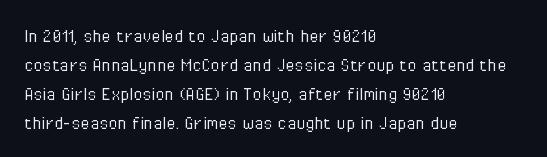
The image shows 21 px text type, upright; set left-aligned, normal line spacing (1.38x), normal letter spacing, not underlined.
